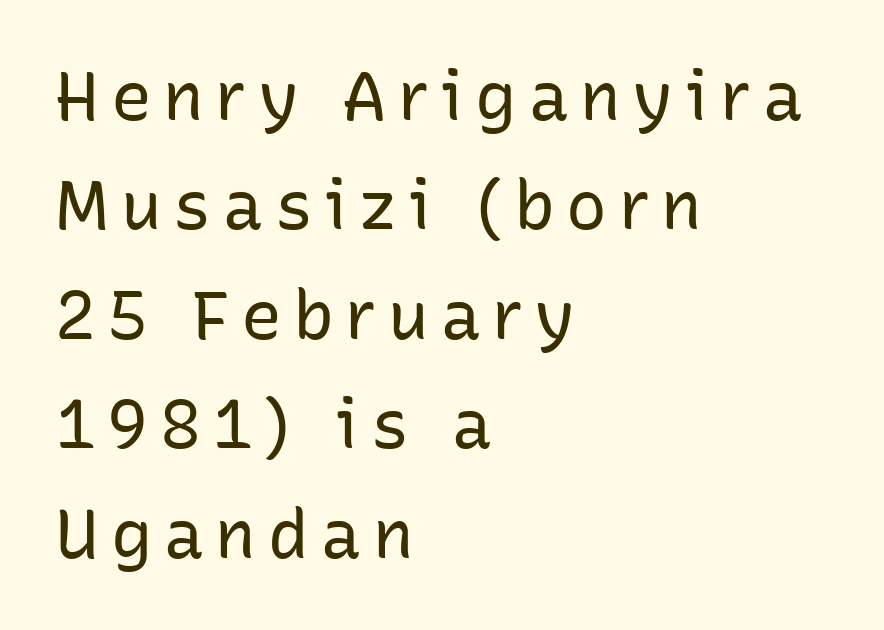
Q: Is the text bold? A: No.
Q: Is the text italic (slanted)? A: No, it is upright.
Q: Is the typeface a serif or a sans-serif typeface? A: Sans-serif.
Q: Is the text underlined? A: No.
Q: How is the paragraph aligned? A: Left-aligned.
Q: Is the spacing between lines tight, normal or loose? A: Normal.
Q: Width (condensed, normal, or wide)? A: Normal.
Q: Stroke contrast? A: Low.
Q: x-height? A: Medium.
Q: Monospaced? A: No.
